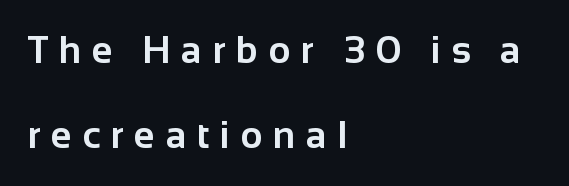
{"serif": "no", "italic": "no", "bold": "yes", "weight": "bold", "width": "normal", "stroke_contrast": "low", "x_height": "medium", "monospaced": "no", "underline": "no", "align": "left", "line_spacing": "loose", "line_spacing_ratio": 2.24, "letter_spacing": "wide", "letter_spacing_em": 0.28, "glyph_px": 38}
